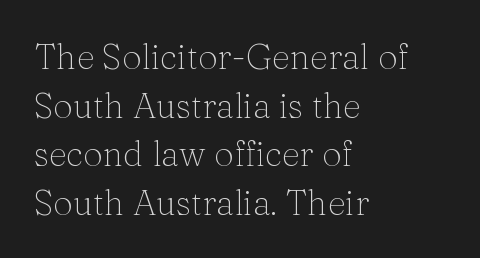
This block has exactly the height ordinary leading produces. Think of a printed novel: that variable character pitch is what you see here. What stands out about the letter spacing? Nothing — it is the standard amount. Check where the strokes stop: tiny serifs finish them off. Stems and bowls with no extra thickness — not bold.
